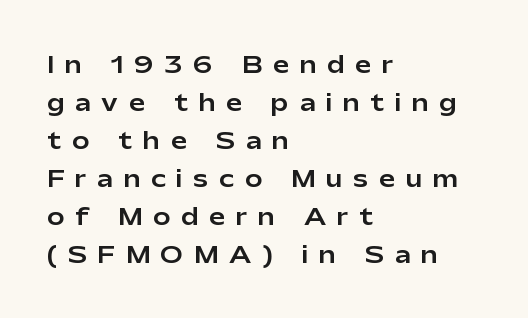
The image shows 23 px text type, upright; set left-aligned, normal line spacing (1.65x), unusually wide letter spacing (+0.47 em), not underlined.
